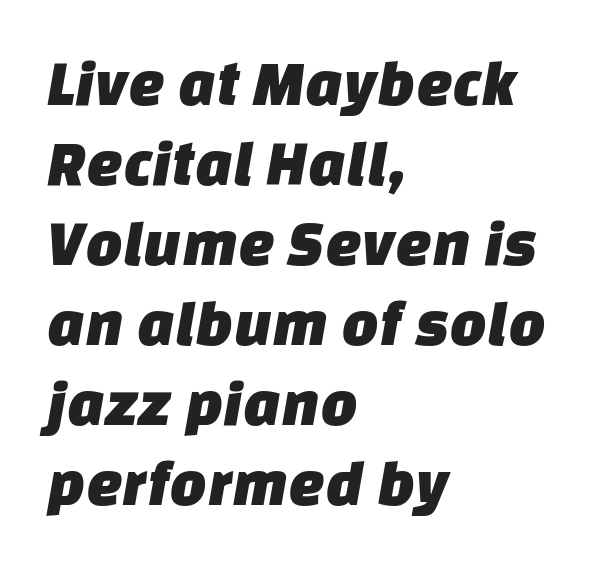
The image shows 65 px sans-serif type; set left-aligned, line spacing 1.23x, normal letter spacing, not underlined; low stroke contrast and a large x-height.
